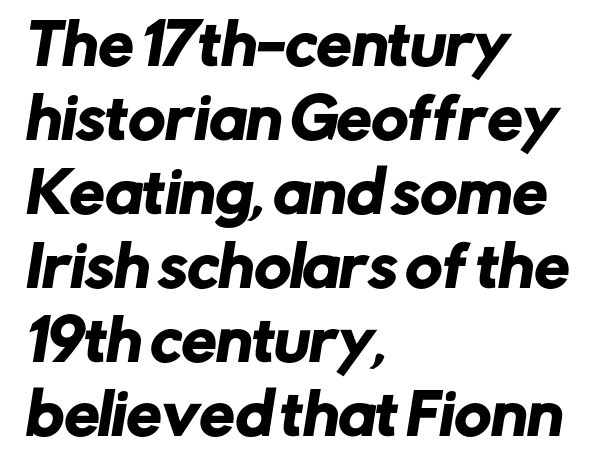
The image shows 56 px sans-serif type; set left-aligned, normal line spacing (1.32x), normal letter spacing, not underlined; low stroke contrast and a medium x-height.
